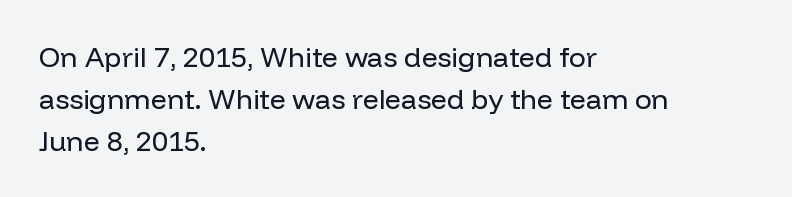
{"serif": "no", "italic": "no", "bold": "no", "weight": "regular", "width": "normal", "stroke_contrast": "low", "x_height": "medium", "monospaced": "no", "underline": "no", "align": "left", "line_spacing": "normal", "line_spacing_ratio": 1.5, "letter_spacing": "normal", "letter_spacing_em": 0.0, "glyph_px": 28}
